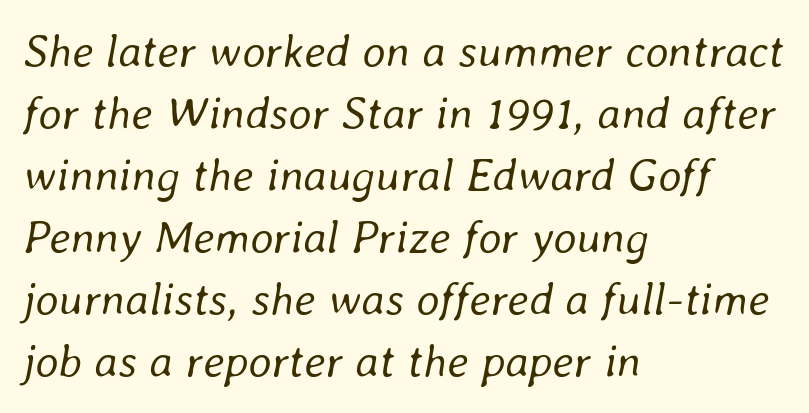
Q: Is the text bold? A: No.
Q: Is the text italic (slanted)? A: Yes, it leans right by about 8 degrees.
Q: Is the text underlined? A: No.
Q: How is the paragraph aligned? A: Left-aligned.
Q: Is the spacing between letters normal or unusually wide? A: Normal.
Q: Is the spacing between lines tight, normal or loose? A: Normal.
Q: Width (condensed, normal, or wide)? A: Normal.
Q: Stroke contrast? A: Low.
Q: x-height? A: Medium.
Q: Monospaced? A: No.
